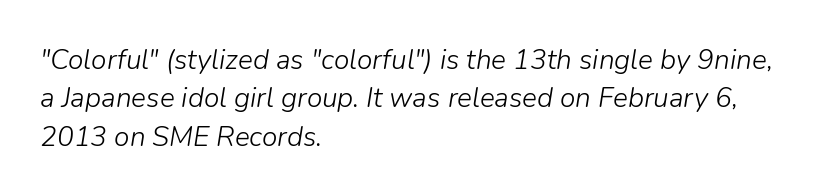
The line-height multiplier appears to be the usual default. Lines of text with bare space underneath. Italic? Definitely — the glyphs are oblique. The letters advance in unequal steps, a hallmark of proportional type.
